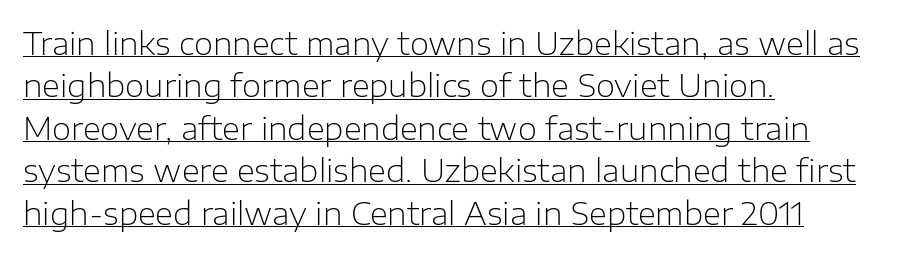
The image shows 31 px light sans-serif type, upright; set left-aligned, normal line spacing (1.37x), normal letter spacing, underlined; low stroke contrast and a medium x-height.
